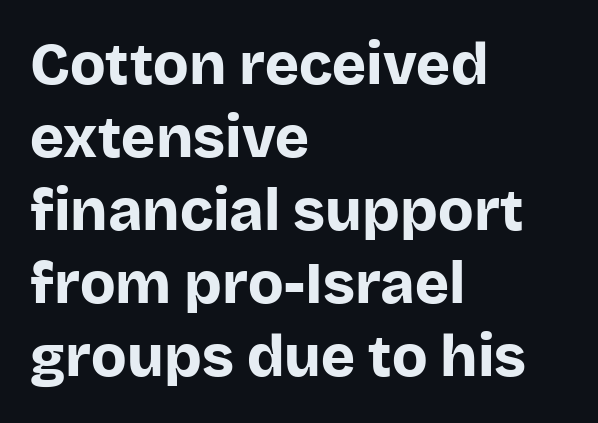
Type style note: lacks serifs. This sample uses an upright cut, with every glyph sitting square on the baseline. One-word summary of the alignment: left. Here the designer chose a conventional face with non-uniform glyph widths.
